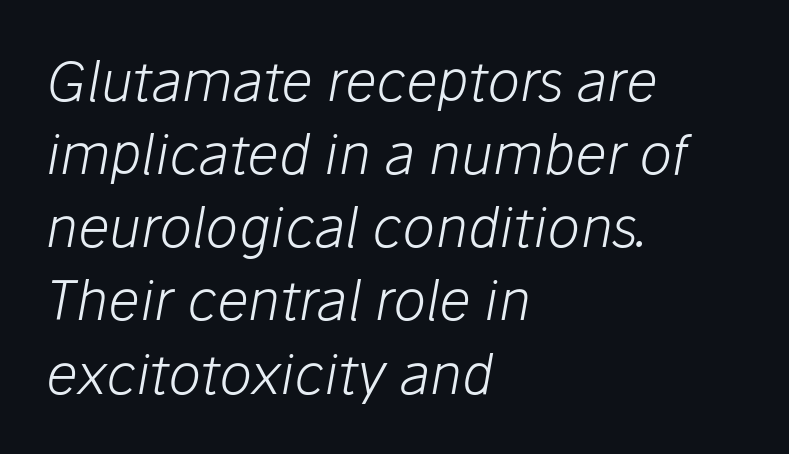
The image shows 55 px light type, italic (leaning right); set left-aligned, normal line spacing (1.33x), normal letter spacing, not underlined; low stroke contrast and a medium x-height.
